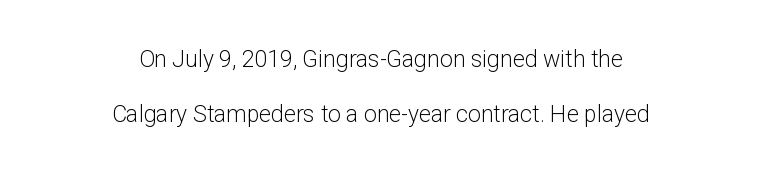
Letters rest on an invisible, unmarked baseline. Compared with a flush-left layout, this one balances lines on the center instead. Line spacing here is loose. How are the letters spaced? Ordinarily, with no added tracking. Every stem runs plumb, perpendicular to the baseline.
